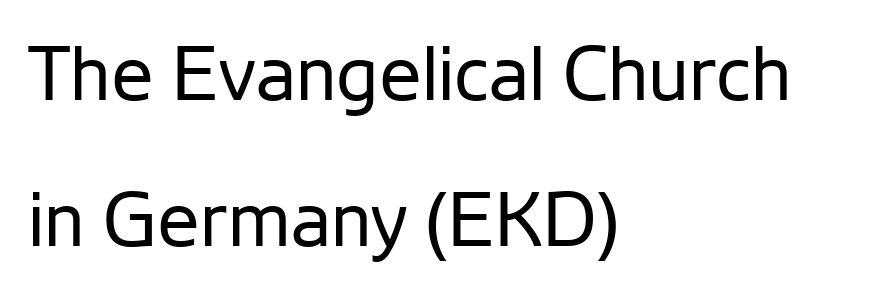
Q: Is the text bold? A: No.
Q: Is the text italic (slanted)? A: No, it is upright.
Q: Is the typeface a serif or a sans-serif typeface? A: Sans-serif.
Q: Is the text underlined? A: No.
Q: How is the paragraph aligned? A: Left-aligned.
Q: Is the spacing between letters normal or unusually wide? A: Normal.
Q: Is the spacing between lines tight, normal or loose? A: Loose.
Q: Width (condensed, normal, or wide)? A: Normal.
Q: Stroke contrast? A: Low.
Q: x-height? A: Medium.
Q: Monospaced? A: No.
